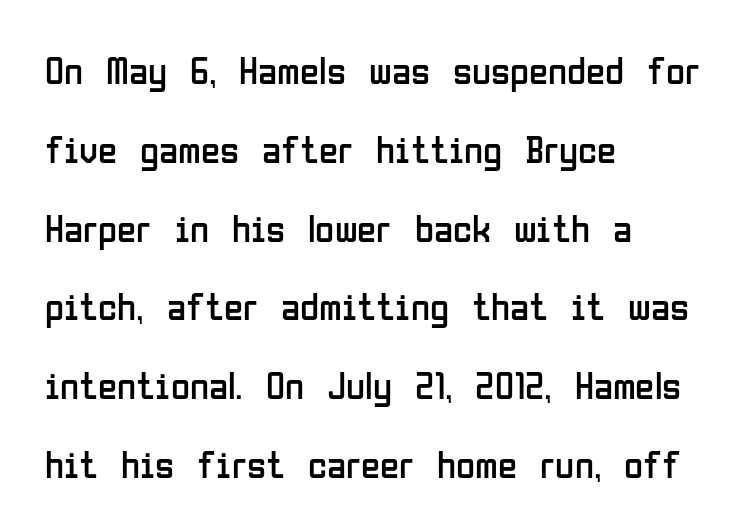
The image shows 39 px regular-weight, condensed sans-serif type, upright; set left-aligned, loose line spacing (2.02x), normal letter spacing, not underlined; low stroke contrast and a medium x-height.
